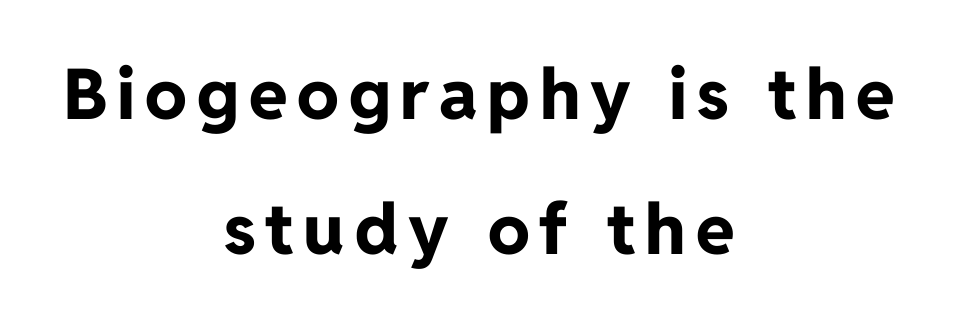
{"serif": "no", "italic": "no", "bold": "yes", "weight": "bold", "width": "normal", "stroke_contrast": "low", "x_height": "medium", "monospaced": "no", "underline": "no", "align": "center", "line_spacing": "loose", "line_spacing_ratio": 1.93, "glyph_px": 70}
